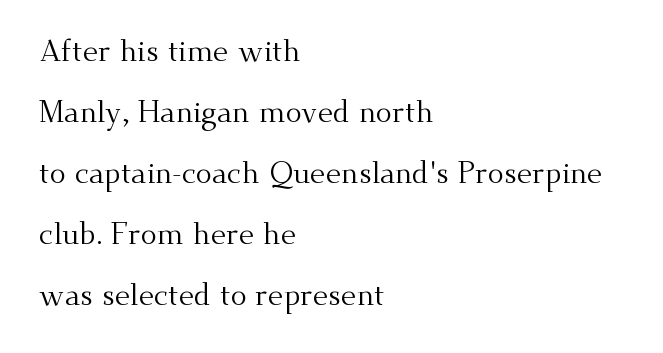
The image shows 30 px regular-weight serif type, upright; set left-aligned, loose line spacing (2.03x), normal letter spacing, not underlined; medium stroke contrast and a small x-height.
